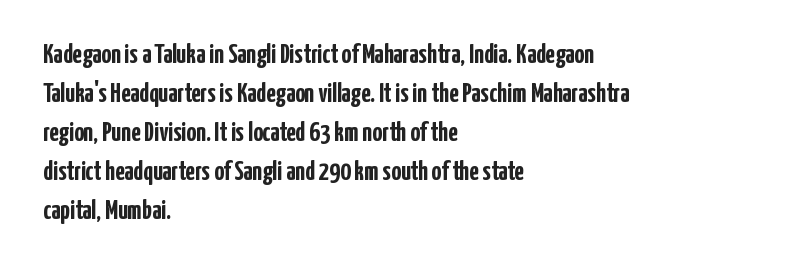
The image shows 27 px bold type, upright; set left-aligned, normal line spacing (1.44x), normal letter spacing, not underlined.
